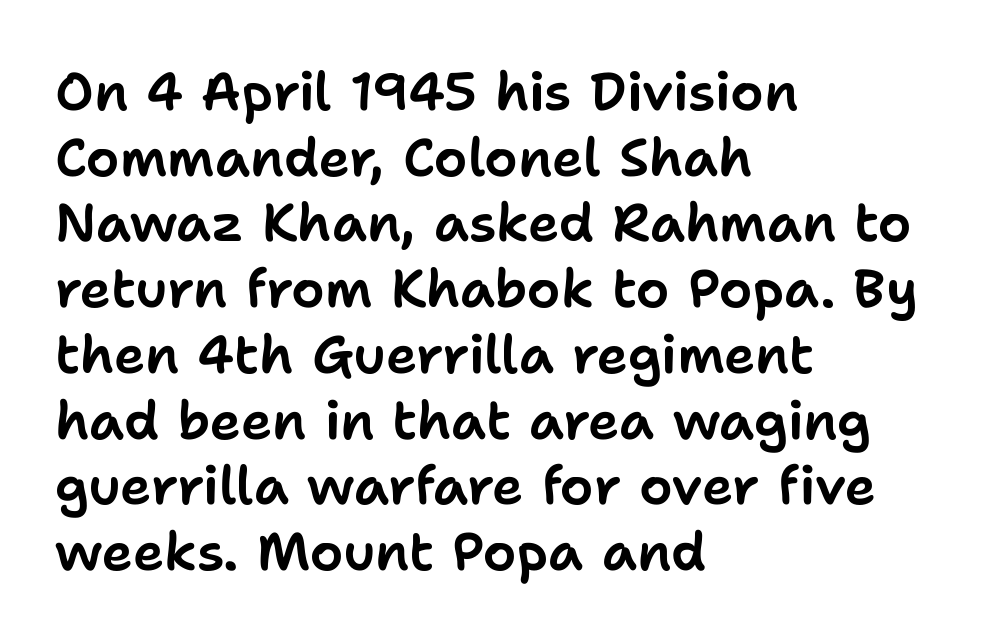
The font family rendered here belongs to the sans-serif group. These lines stack with their left ends in a neat column. A bare baseline throughout the passage. Proportional: the letters do not fall into vertical columns.
